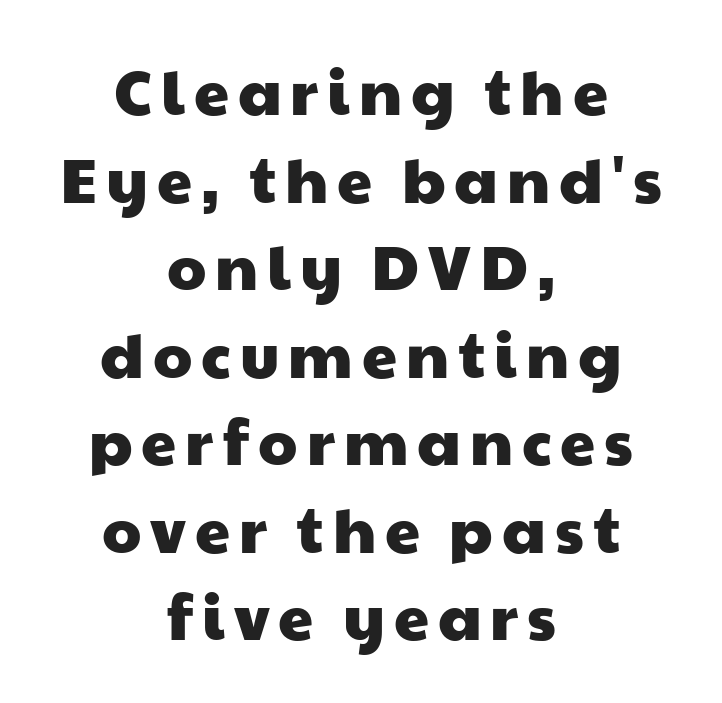
Q: Is the typeface a serif or a sans-serif typeface? A: Sans-serif.
Q: Is the text underlined? A: No.
Q: How is the paragraph aligned? A: Centered.
Q: Is the spacing between lines tight, normal or loose? A: Normal.
Q: Width (condensed, normal, or wide)? A: Wide.
Q: Stroke contrast? A: Low.
Q: x-height? A: Medium.
Q: Monospaced? A: No.
